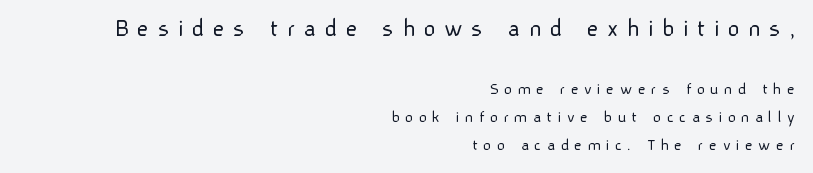
Q: Is the text bold? A: No.
Q: Is the text italic (slanted)? A: No, it is upright.
Q: Is the text underlined? A: No.
Q: How is the paragraph aligned? A: Right-aligned.
Q: Is the spacing between letters normal or unusually wide? A: Unusually wide.
Q: Is the spacing between lines tight, normal or loose? A: Normal.
Q: Which block of text is set in a larger size, the first (top) or the second (bottom)? A: The first (top) one.
